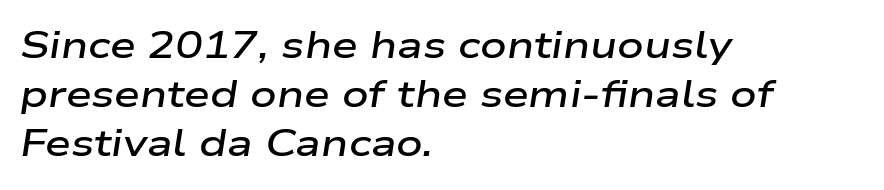
A classic flush-left, rag-right setting is used for this passage. The passage shown is typed in a proportional face where columns would drift. There's an unmistakable incline to the writing here. Notice the strokes are somewhat thickened but not fully heavy: this is a semibold. Compared with typical body copy, the letter spacing here is the same. The string is rendered with underlining switched off.
